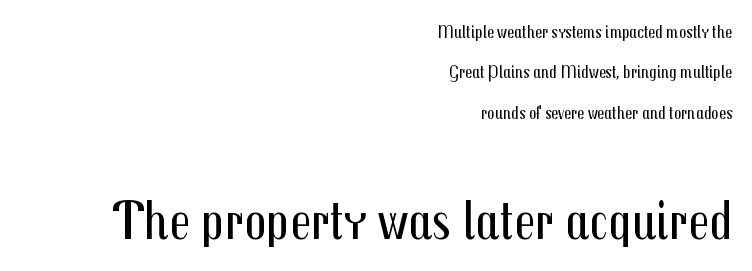
The image shows 55 px regular-weight, condensed sans-serif type, upright; set right-aligned, loose line spacing (2.24x), normal letter spacing, not underlined; the second (bottom) block is 3.06x larger; medium stroke contrast and a medium x-height.
